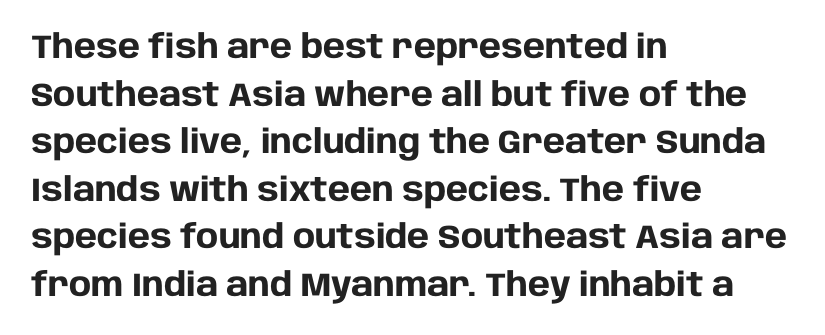
The image shows 33 px heavy sans-serif type, upright; set left-aligned, normal line spacing (1.44x), normal letter spacing, not underlined; low stroke contrast and a large x-height.
